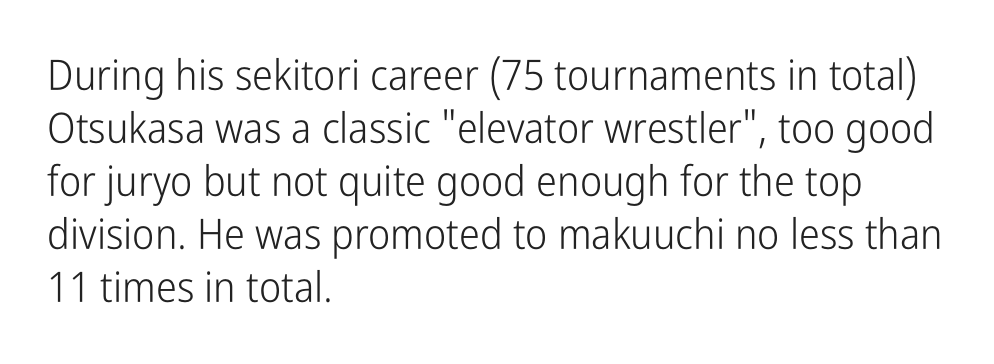
The image shows 42 px light, condensed sans-serif type, upright; set left-aligned, normal line spacing (1.26x), normal letter spacing, not underlined; low stroke contrast and a medium x-height.
